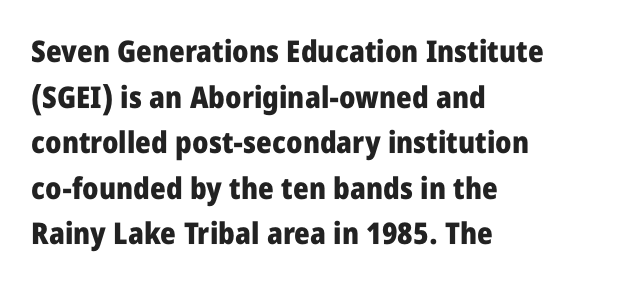
Q: Is the text bold? A: Yes.
Q: Is the text italic (slanted)? A: No, it is upright.
Q: Is the typeface a serif or a sans-serif typeface? A: Sans-serif.
Q: Is the text underlined? A: No.
Q: How is the paragraph aligned? A: Left-aligned.
Q: Is the spacing between letters normal or unusually wide? A: Normal.
Q: Is the spacing between lines tight, normal or loose? A: Normal.
Q: Width (condensed, normal, or wide)? A: Condensed.
Q: Stroke contrast? A: Low.
Q: x-height? A: Large.
Q: Monospaced? A: No.
